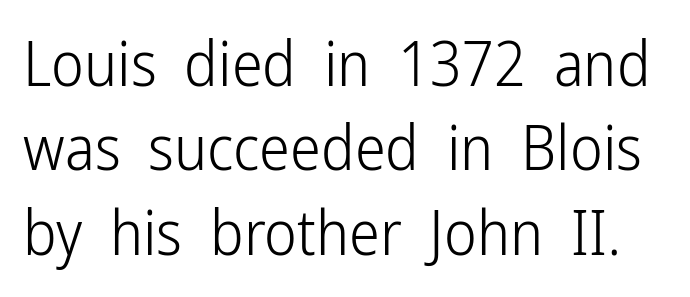
Q: Is the text bold? A: No.
Q: Is the text italic (slanted)? A: No, it is upright.
Q: Is the typeface a serif or a sans-serif typeface? A: Sans-serif.
Q: Is the text underlined? A: No.
Q: Is the spacing between letters normal or unusually wide? A: Normal.
Q: Is the spacing between lines tight, normal or loose? A: Normal.
Q: Width (condensed, normal, or wide)? A: Condensed.
Q: Stroke contrast? A: Low.
Q: x-height? A: Medium.
Q: Monospaced? A: No.
